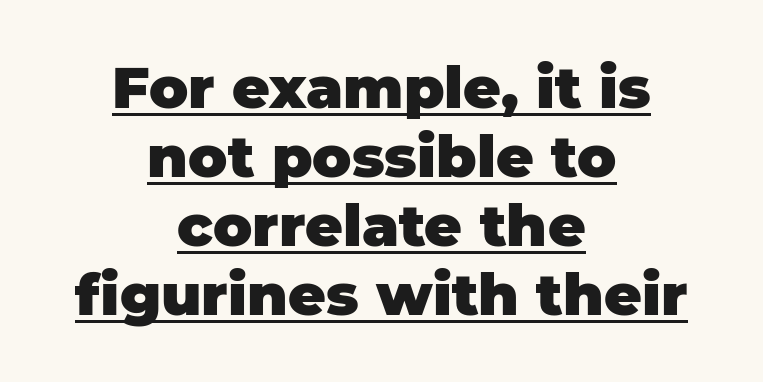
{"serif": "no", "italic": "no", "bold": "yes", "weight": "heavy", "width": "normal", "stroke_contrast": "low", "x_height": "large", "monospaced": "no", "underline": "yes", "align": "center", "line_spacing_ratio": 1.19, "letter_spacing": "normal", "letter_spacing_em": 0.0, "glyph_px": 58}
